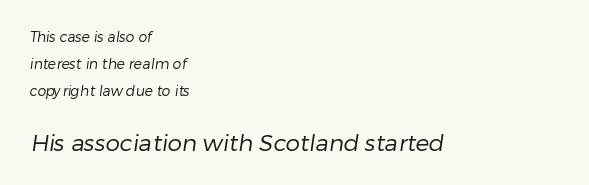
The image shows 23 px text type; set left-aligned, loose line spacing (1.94x), normal letter spacing, not underlined; the second (bottom) block is 1.64x larger.
